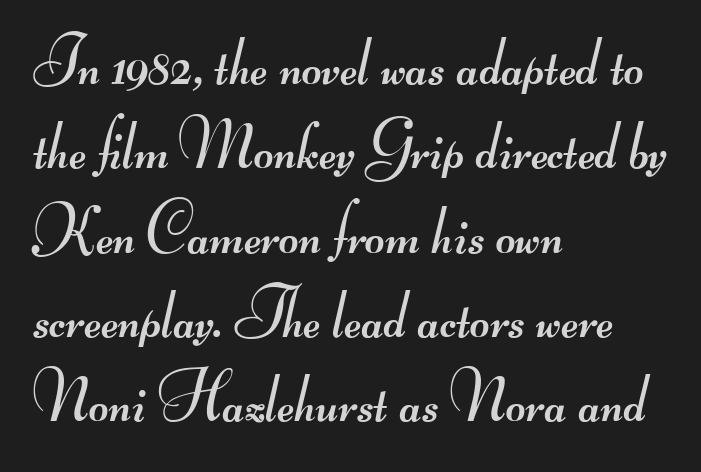
The image shows 68 px regular-weight, wide sans-serif type; set left-aligned, line spacing 1.24x, normal letter spacing, not underlined; medium stroke contrast.
